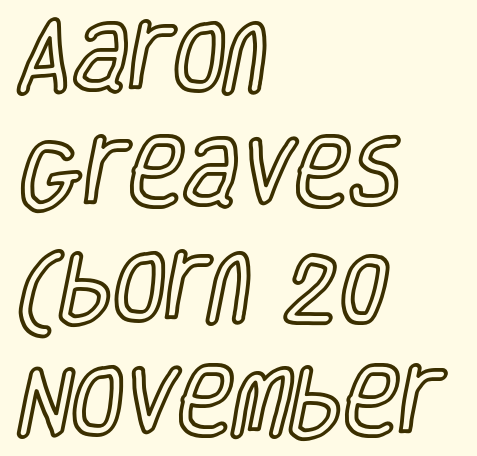
{"width": "condensed", "x_height": "large", "monospaced": "no", "underline": "no", "align": "left", "line_spacing": "normal", "line_spacing_ratio": 1.51, "letter_spacing": "normal", "letter_spacing_em": 0.0, "glyph_px": 76}
